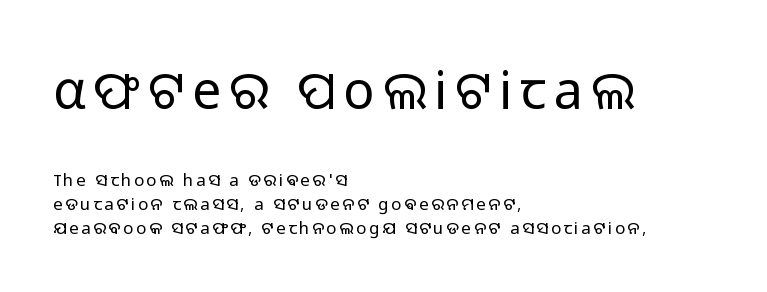
The image shows 52 px light sans-serif type, upright; set left-aligned, normal line spacing (1.4x), not underlined; the first (top) block is 3.06x larger; low stroke contrast and a medium x-height.
